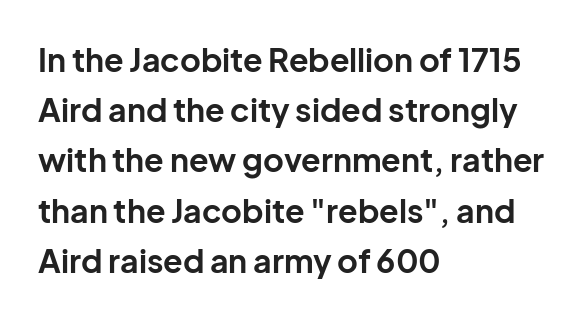
The line texture is even and compact thanks to regular tracking. Line starts are locked; line ends wander. The rendering uses natural spacing where letterforms have individual widths. Compared with typical paragraphs, the rows here are spaced about the same. This is the regular roman posture of the typeface.
